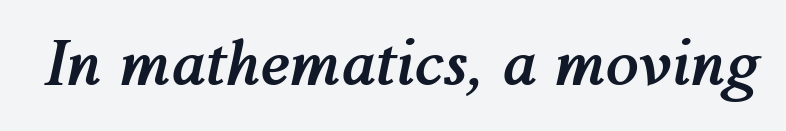
Its strokes are broad and dark, the hallmark of bold type. The lettering tilts uniformly, giving the passage an italic look. The face used here is rendered with its standard letterfit. The letters advance in unequal steps, a hallmark of proportional type. Glance below the letters and you will spot only blank space.
